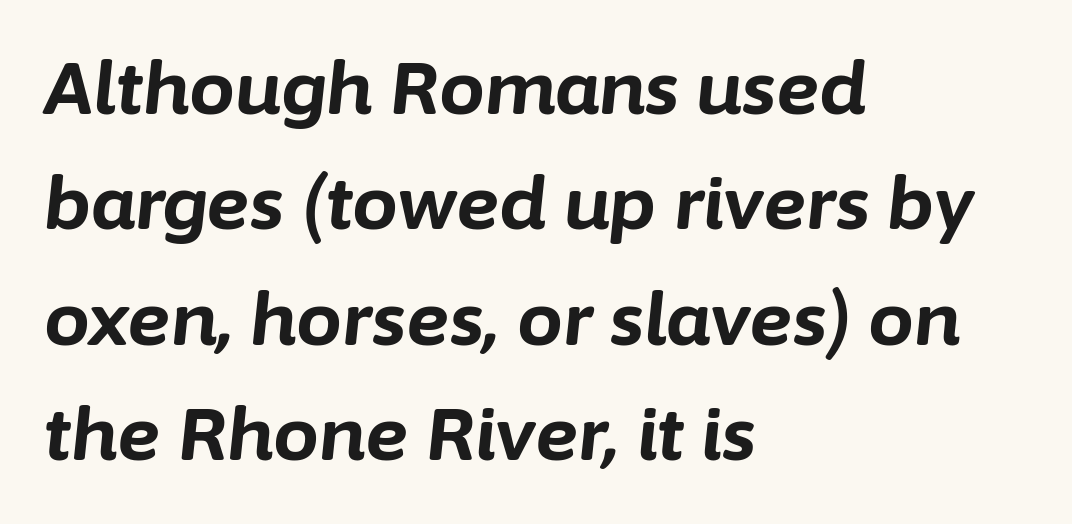
{"italic": "yes", "lean": "right", "slant_degrees": 6, "bold": "yes", "weight": "bold", "width": "normal", "stroke_contrast": "low", "x_height": "medium", "monospaced": "no", "underline": "no", "align": "left", "line_spacing": "normal", "line_spacing_ratio": 1.58, "letter_spacing": "normal", "letter_spacing_em": 0.0, "glyph_px": 73}
